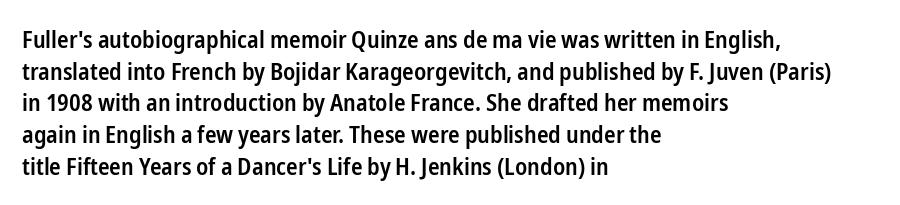
Q: Is the text bold? A: Semi-bold.
Q: Is the text italic (slanted)? A: No, it is upright.
Q: Is the text underlined? A: No.
Q: How is the paragraph aligned? A: Left-aligned.
Q: Is the spacing between letters normal or unusually wide? A: Normal.
Q: Is the spacing between lines tight, normal or loose? A: Normal.
